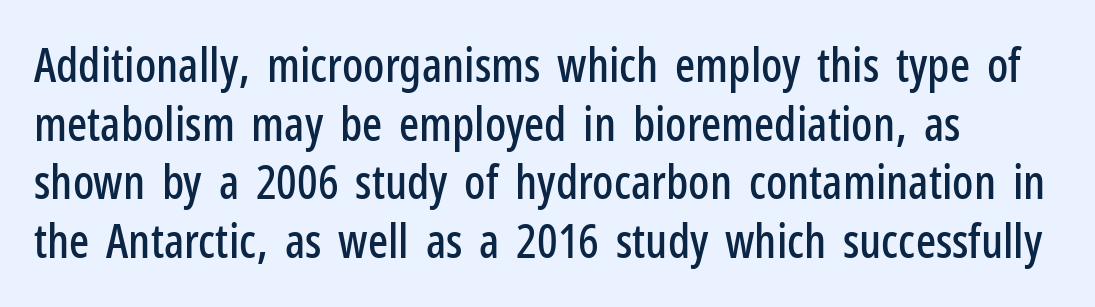
Q: Is the text italic (slanted)? A: No, it is upright.
Q: Is the typeface a serif or a sans-serif typeface? A: Sans-serif.
Q: Is the text underlined? A: No.
Q: Is the spacing between letters normal or unusually wide? A: Normal.
Q: Is the spacing between lines tight, normal or loose? A: Normal.
Q: Width (condensed, normal, or wide)? A: Condensed.
Q: Stroke contrast? A: Low.
Q: x-height? A: Medium.
Q: Monospaced? A: No.
